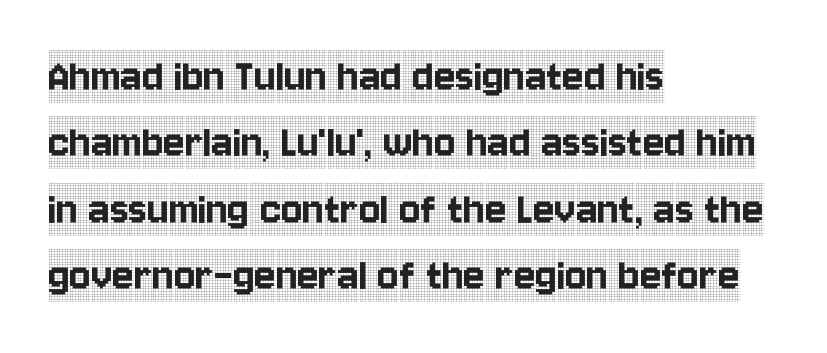
Unlike a clean sans, this face finishes its strokes with serifs. Descenders hang freely into open space. Leading: standard. The compositor pushed each line to the left boundary.
